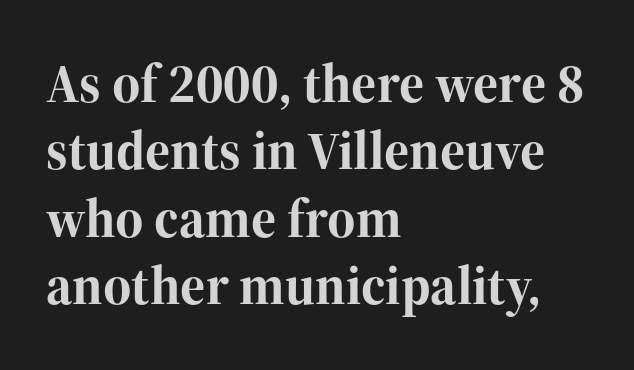
The image shows 54 px bold serif type, upright; set left-aligned, normal line spacing (1.25x), normal letter spacing, not underlined; high stroke contrast and a medium x-height.
